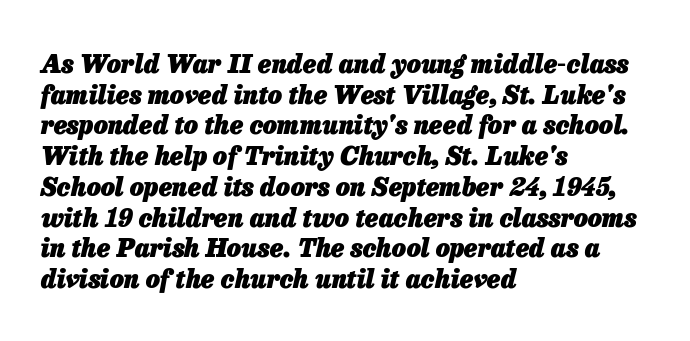
{"italic": "yes", "lean": "right", "slant_degrees": 13, "bold": "yes", "underline": "no", "align": "left", "line_spacing_ratio": 1.23, "letter_spacing": "normal", "letter_spacing_em": 0.0, "glyph_px": 25}
